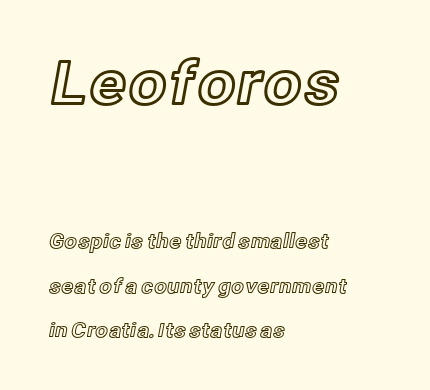
{"width": "normal", "x_height": "medium", "monospaced": "no", "underline": "no", "align": "left", "line_spacing": "loose", "line_spacing_ratio": 2.22, "letter_spacing": "normal", "letter_spacing_em": 0.0, "larger_block": "first", "size_ratio": 3.0, "glyph_px": 60}
